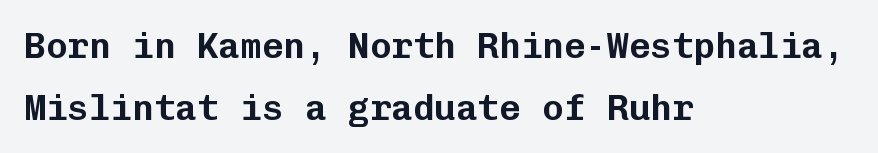
The image shows 36 px sans-serif type, upright, monospaced; set left-aligned, line spacing 1.72x, normal letter spacing, not underlined; low stroke contrast and a medium x-height.
